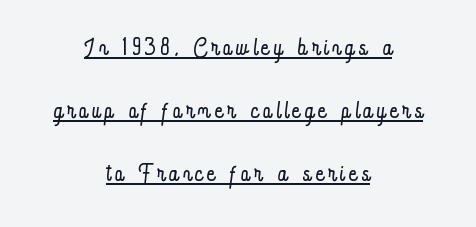
Q: Is the text bold? A: No.
Q: Is the text underlined? A: Yes.
Q: How is the paragraph aligned? A: Centered.
Q: Is the spacing between lines tight, normal or loose? A: Loose.
Q: Width (condensed, normal, or wide)? A: Condensed.
Q: Stroke contrast? A: Low.
Q: x-height? A: Small.
Q: Monospaced? A: No.
